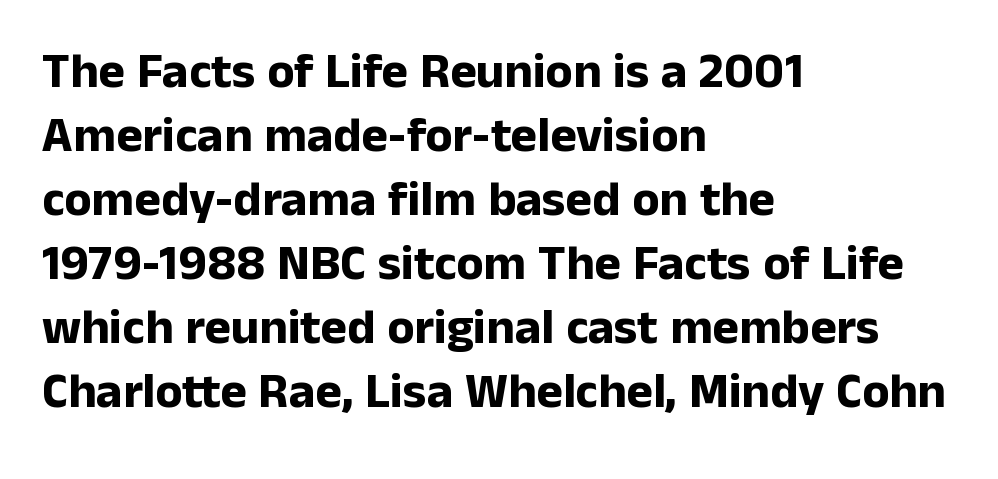
Q: Is the text bold? A: Yes.
Q: Is the text italic (slanted)? A: No, it is upright.
Q: Is the typeface a serif or a sans-serif typeface? A: Sans-serif.
Q: Is the text underlined? A: No.
Q: How is the paragraph aligned? A: Left-aligned.
Q: Is the spacing between letters normal or unusually wide? A: Normal.
Q: Is the spacing between lines tight, normal or loose? A: Normal.
Q: Width (condensed, normal, or wide)? A: Normal.
Q: Stroke contrast? A: Low.
Q: x-height? A: Medium.
Q: Monospaced? A: No.
